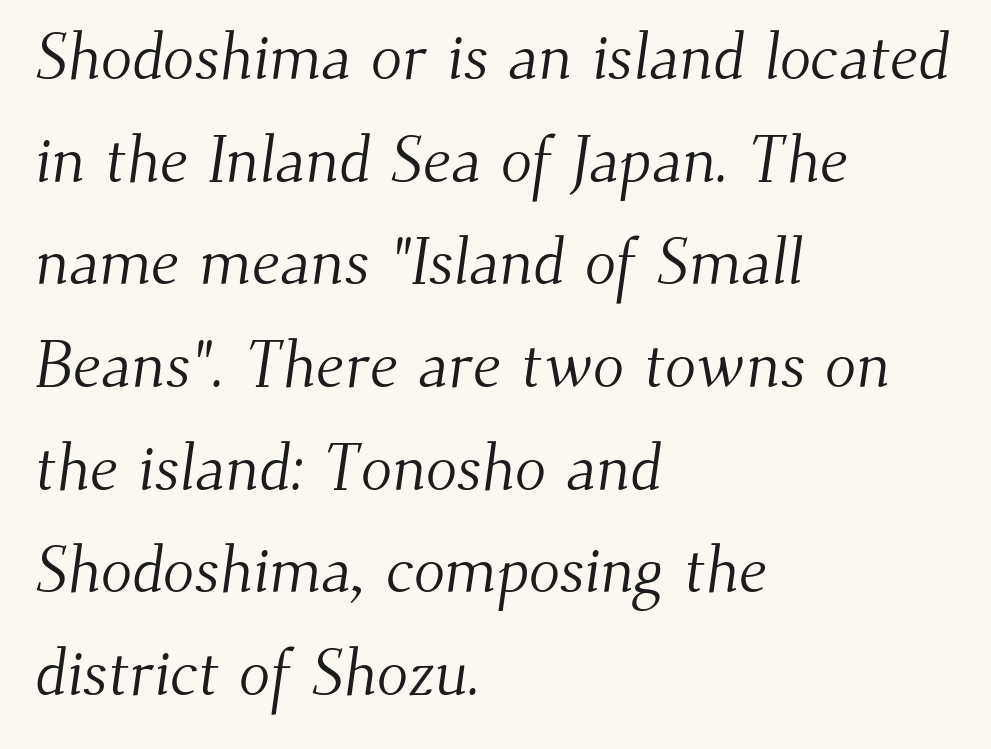
The image shows 65 px light serif type; set left-aligned, normal line spacing (1.58x), normal letter spacing, not underlined; medium stroke contrast and a small x-height.
